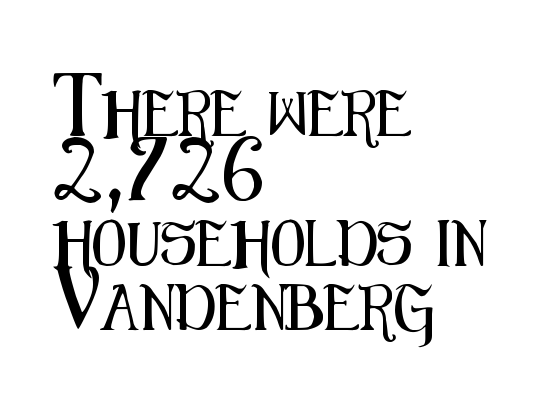
{"italic": "no", "width": "condensed", "stroke_contrast": "medium", "x_height": "medium", "monospaced": "no", "underline": "no", "align": "left", "line_spacing": "normal", "line_spacing_ratio": 1.44, "letter_spacing": "normal", "letter_spacing_em": 0.0, "glyph_px": 45}
